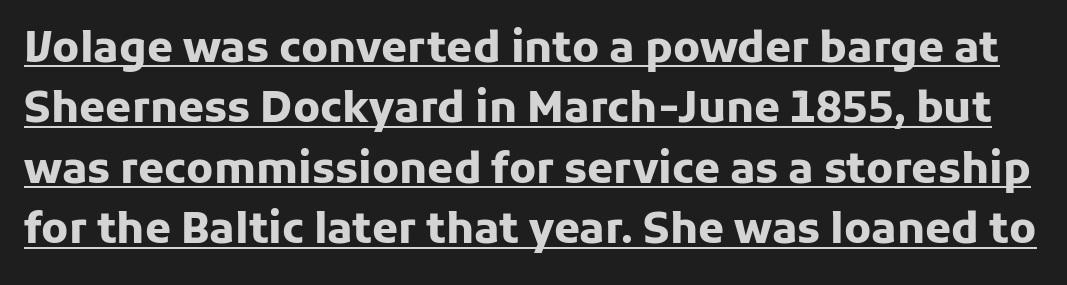
The image shows 42 px heavy sans-serif type, upright; set normal line spacing (1.44x), normal letter spacing, underlined; low stroke contrast and a medium x-height.
